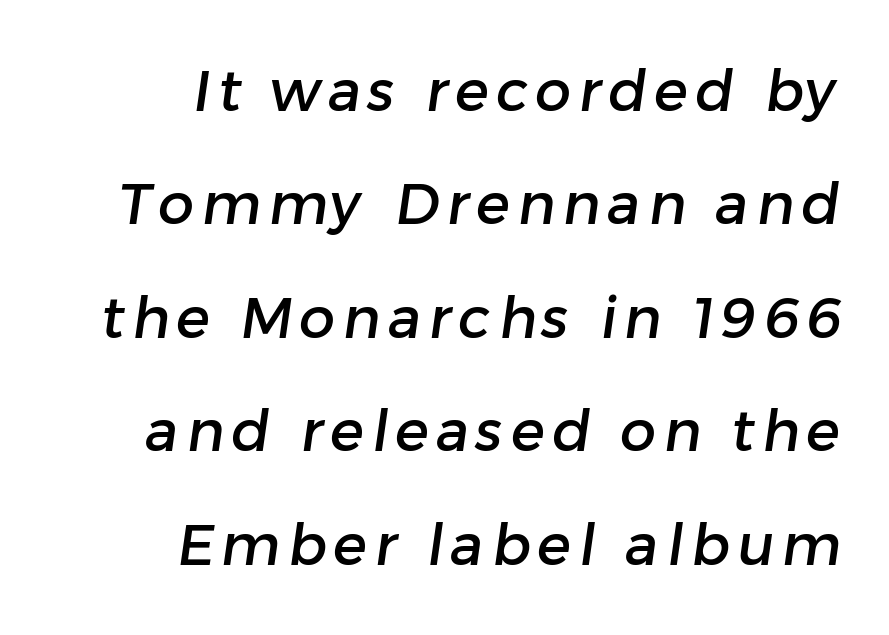
The characters display no serif detailing; their extremities are plain. Glance below the letters and you will spot only blank space. In terms of leading, this rendering errs on the spacious side. Think of a printed novel: that variable character pitch is what you see here.
